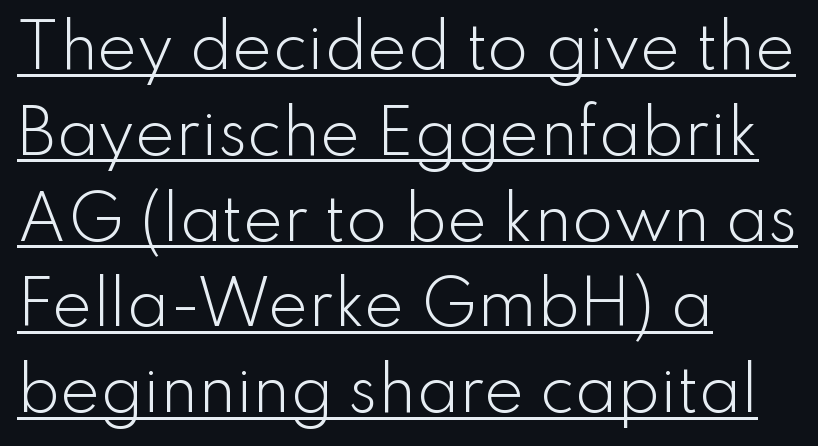
These lines sit exactly where default settings would place them. The lines in this sample share a left origin and differ only in where they stop. These lines are composed in type without serifs. The font's upright variant was chosen for this text.
